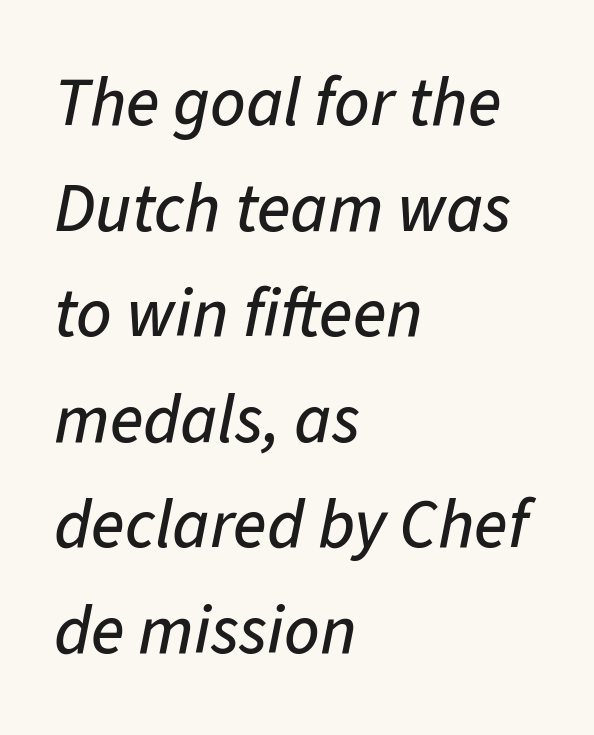
{"italic": "yes", "lean": "right", "slant_degrees": 11, "width": "normal", "stroke_contrast": "low", "x_height": "medium", "monospaced": "no", "underline": "no", "align": "left", "line_spacing": "normal", "line_spacing_ratio": 1.53, "letter_spacing": "normal", "letter_spacing_em": 0.0, "glyph_px": 69}
